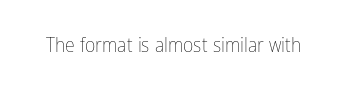
Q: Is the text bold? A: No.
Q: Is the text italic (slanted)? A: No, it is upright.
Q: Is the text underlined? A: No.
Q: Is the spacing between letters normal or unusually wide? A: Normal.
